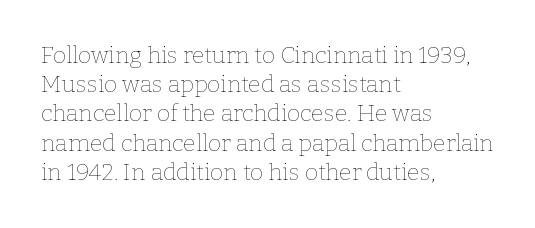
Nothing unusual about the tracking: characters are spaced as the font intends. Caption: multi-line text, flush left, ragged right. How would I describe the line gaps? Plain and ordinary. Unbolded letterforms with no extra heft.
